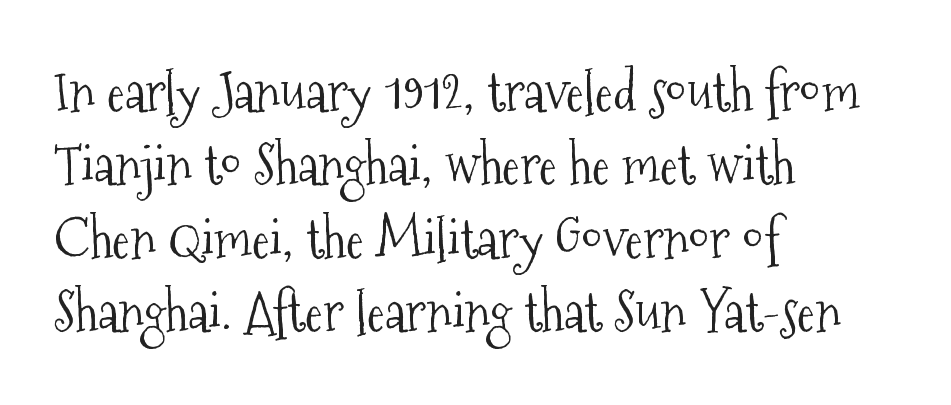
{"serif": "yes", "italic": "no", "bold": "no", "weight": "light", "width": "condensed", "stroke_contrast": "medium", "x_height": "medium", "monospaced": "no", "underline": "no", "align": "left", "line_spacing": "normal", "line_spacing_ratio": 1.36, "letter_spacing": "normal", "letter_spacing_em": 0.0, "glyph_px": 54}
